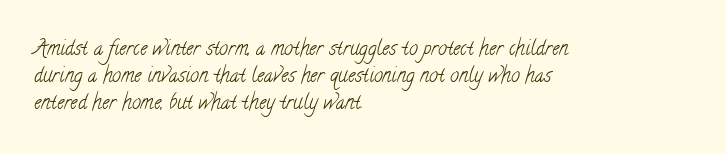
The image shows 20 px text type; set left-aligned, normal line spacing (1.35x), normal letter spacing, not underlined.
